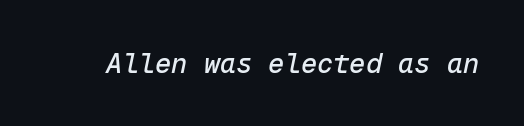
{"italic": "yes", "lean": "right", "slant_degrees": 12, "underline": "no", "letter_spacing": "normal", "letter_spacing_em": 0.0, "glyph_px": 27}
